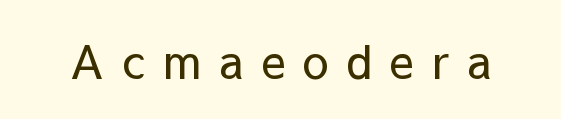
Here the designer chose a conventional face with non-uniform glyph widths. Notice how the stems are strictly vertical — no italics here. Substantial extra tracking has been applied to these lines. Underlining? Definitely not there. The strokes are not fattened; the text isn't bold.
